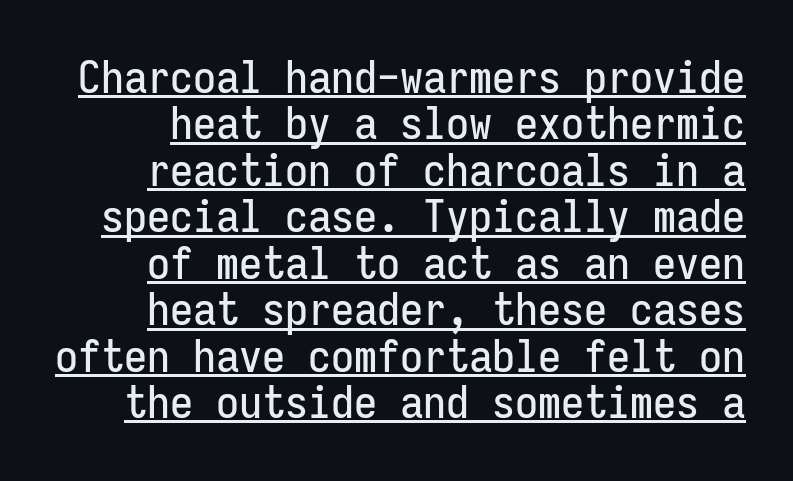
What stands out about the letter spacing? Nothing — it is the standard amount. Characters remain perfectly vertical along every line. Think of a typewriter: that constant character pitch is what you see here. These lines are composed in type without serifs. Like a heading marked for emphasis, these lines bear an underscore. Closely set lines give the paragraph a compact silhouette.
